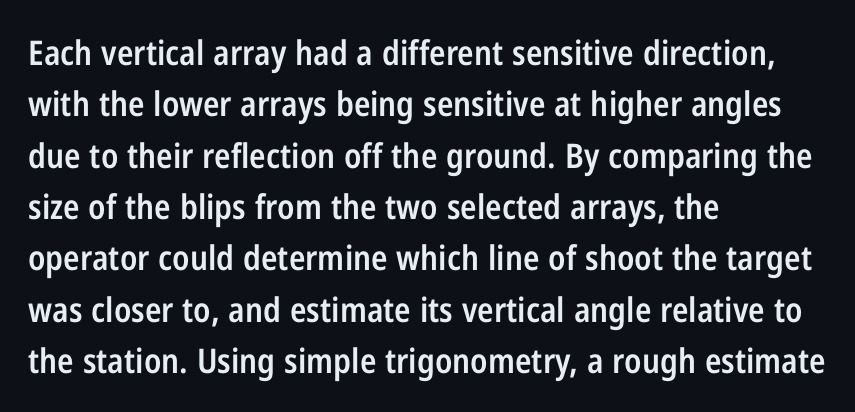
{"serif": "no", "italic": "no", "bold": "semi", "weight": "semibold", "width": "condensed", "stroke_contrast": "low", "x_height": "medium", "monospaced": "no", "underline": "no", "align": "left", "line_spacing": "normal", "line_spacing_ratio": 1.51, "letter_spacing": "normal", "letter_spacing_em": 0.0, "glyph_px": 34}
